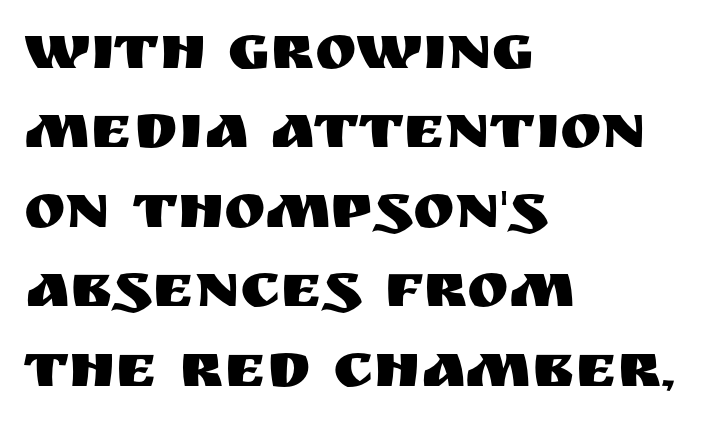
Whoever set this chose a conventional vertical rhythm. The passage is arranged the way most books set body copy — flush left. Look at the bottom of the vertical strokes: they stop flat, with no serifs. The gaps between neighbouring characters are ordinary and unremarkable. Every character sits straight up, as roman type does. Note the varied advance widths — an 'i' is clearly narrower than an 'm'.
